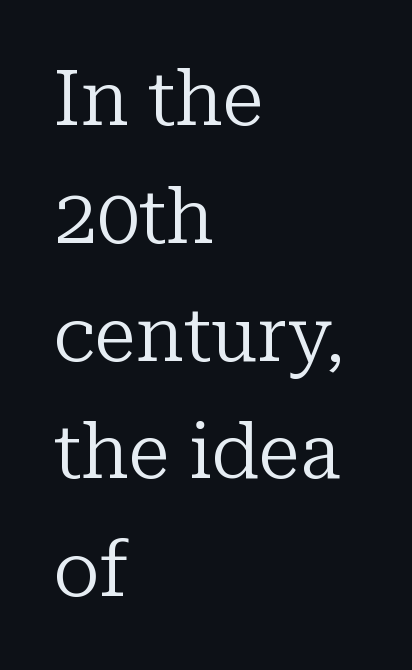
{"serif": "yes", "italic": "no", "bold": "no", "weight": "regular", "width": "normal", "stroke_contrast": "low", "x_height": "medium", "monospaced": "no", "underline": "no", "align": "left", "line_spacing": "normal", "line_spacing_ratio": 1.55, "letter_spacing": "normal", "letter_spacing_em": 0.0, "glyph_px": 76}
